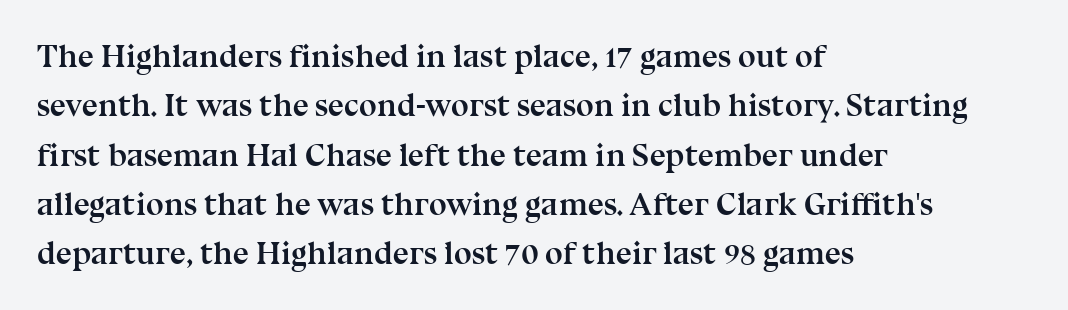
The image shows 32 px semibold serif type, upright; set left-aligned, normal line spacing (1.54x), normal letter spacing, not underlined; medium stroke contrast and a medium x-height.
